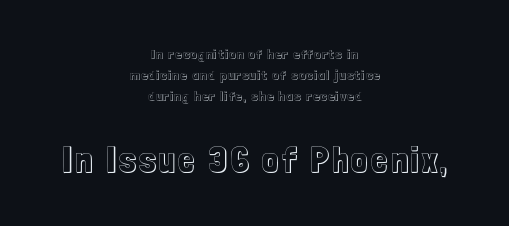
Q: Is the text italic (slanted)? A: No, it is upright.
Q: Is the text underlined? A: No.
Q: How is the paragraph aligned? A: Centered.
Q: Is the spacing between lines tight, normal or loose? A: Normal.
Q: Which block of text is set in a larger size, the first (top) or the second (bottom)? A: The second (bottom) one.
Q: Width (condensed, normal, or wide)? A: Condensed.
Q: x-height? A: Medium.
Q: Monospaced? A: No.
